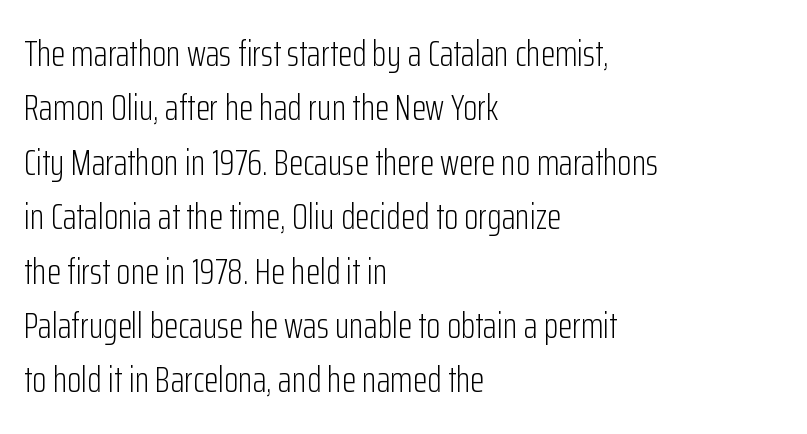
{"serif": "no", "italic": "no", "bold": "no", "weight": "light", "width": "condensed", "stroke_contrast": "low", "x_height": "medium", "monospaced": "no", "underline": "no", "align": "left", "line_spacing": "normal", "line_spacing_ratio": 1.47, "letter_spacing": "normal", "letter_spacing_em": 0.0, "glyph_px": 37}
